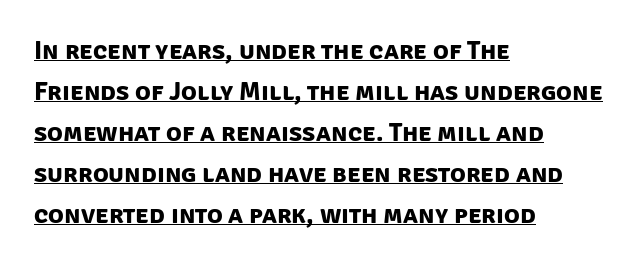
Q: Is the text bold? A: Yes.
Q: Is the text underlined? A: Yes.
Q: How is the paragraph aligned? A: Left-aligned.
Q: Is the spacing between letters normal or unusually wide? A: Normal.
Q: Is the spacing between lines tight, normal or loose? A: Normal.
